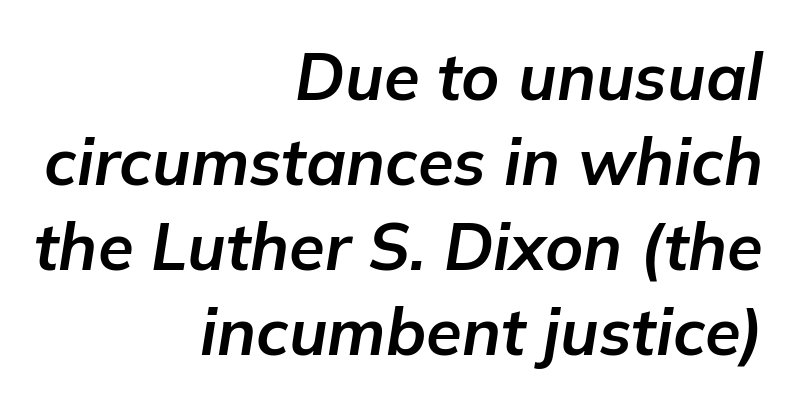
Spacing verdict: proportional, widths tailored to each character. The gap between lines stays unmarked. The gaps between neighbouring characters are ordinary and unremarkable. Evenly set lines give the paragraph a standard silhouette. A dark, heavy texture on the line: the type is bold. The face used here has a pronounced slope to its letters.
